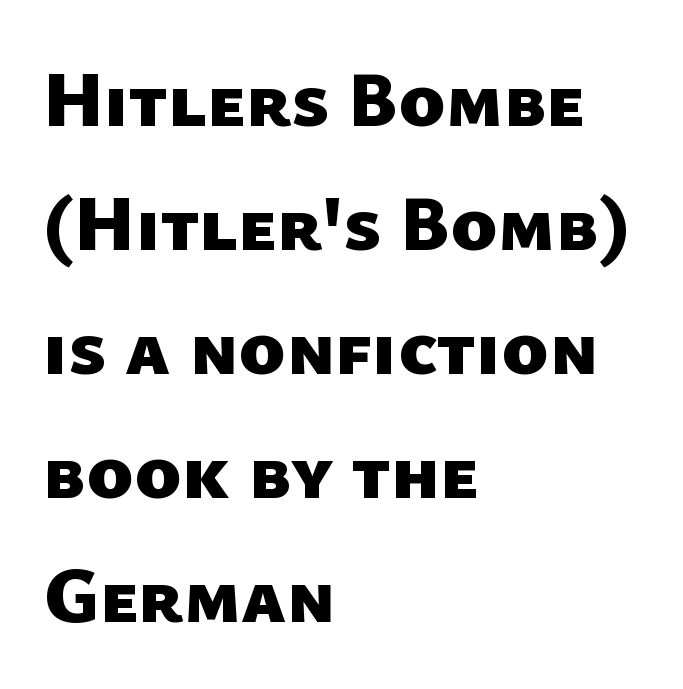
{"serif": "no", "bold": "yes", "weight": "heavy", "width": "normal", "stroke_contrast": "low", "x_height": "medium", "monospaced": "no", "underline": "no", "align": "left", "line_spacing": "normal", "line_spacing_ratio": 1.59, "letter_spacing": "normal", "letter_spacing_em": 0.0, "glyph_px": 78}
